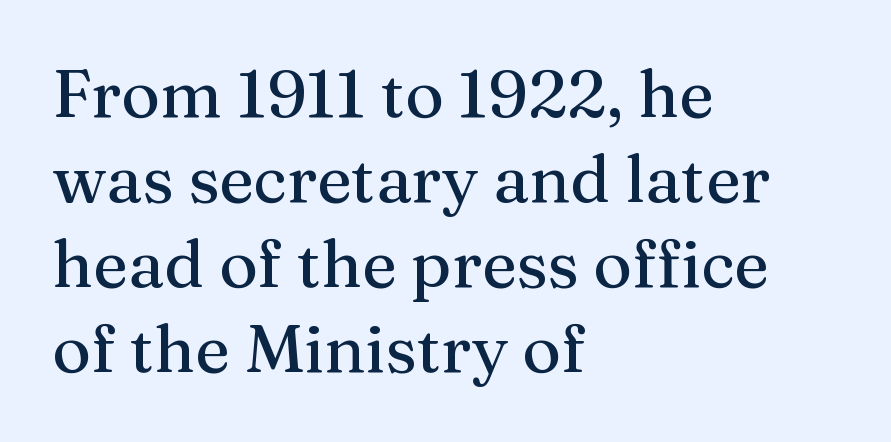
The lettering holds an erect, upright posture throughout. The letters carry serifs — small finishing strokes at the ends of their stems. Whoever set this chose a conventional vertical rhythm. The type is set solid horizontally, with unmodified tracking.
